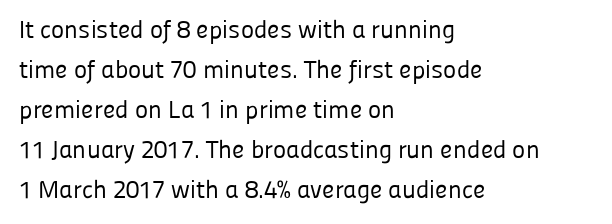
The image shows 25 px text type, upright; set left-aligned, normal line spacing (1.6x), normal letter spacing, not underlined.
